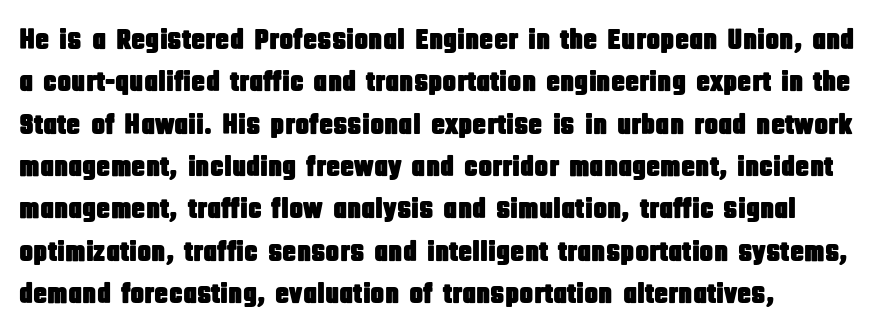
The gap between lines stays unmarked. Quick note: interline space is typical. The face used here is proportionally spaced, like ordinary book or web type. Every stem runs plumb, perpendicular to the baseline. Spacing between characters is what you'd get straight out of the box. Nope, no serifs anywhere on these letters.
